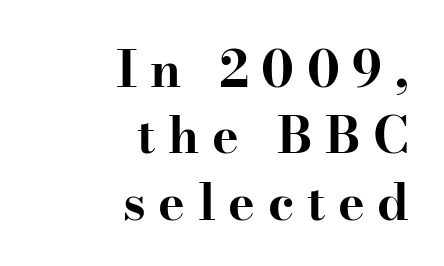
{"serif": "yes", "italic": "no", "bold": "yes", "weight": "bold", "width": "wide", "stroke_contrast": "high", "x_height": "small", "monospaced": "no", "underline": "no", "align": "right", "line_spacing": "normal", "line_spacing_ratio": 1.33, "letter_spacing": "wide", "letter_spacing_em": 0.25, "glyph_px": 50}
